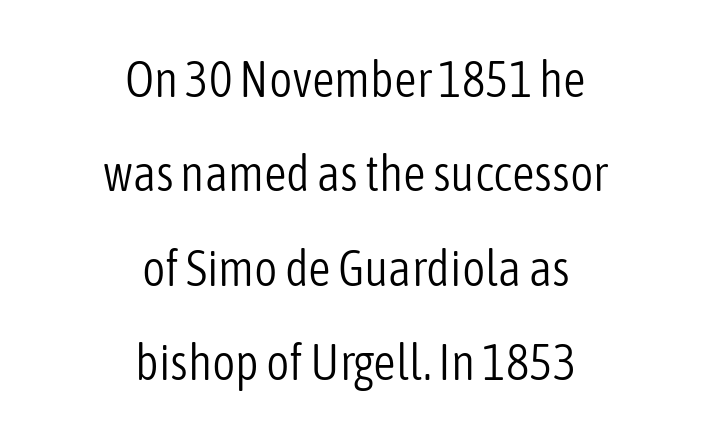
Q: Is the text bold? A: No.
Q: Is the text italic (slanted)? A: No, it is upright.
Q: Is the typeface a serif or a sans-serif typeface? A: Sans-serif.
Q: Is the text underlined? A: No.
Q: How is the paragraph aligned? A: Centered.
Q: Is the spacing between letters normal or unusually wide? A: Normal.
Q: Width (condensed, normal, or wide)? A: Condensed.
Q: Stroke contrast? A: Low.
Q: x-height? A: Medium.
Q: Monospaced? A: No.
